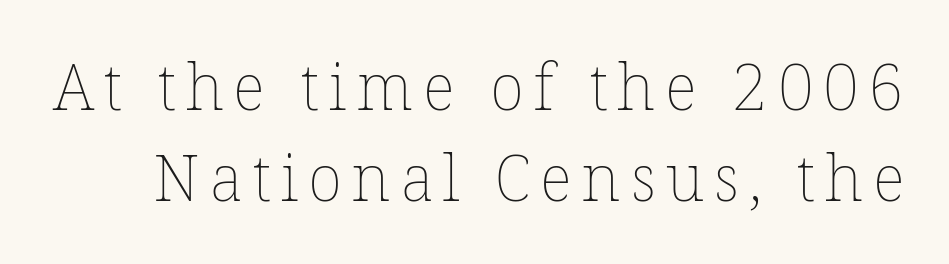
In terms of leading, this rendering sits right in the middle. This rendering features lettering with no underline. Stem width sits at or under what a default text font uses. These lines are rendered in a variable-pitch font.
